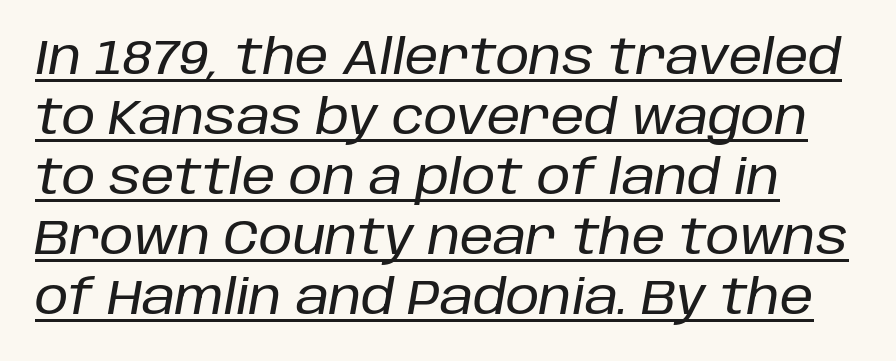
{"italic": "yes", "lean": "right", "slant_degrees": 10, "width": "normal", "stroke_contrast": "low", "x_height": "large", "monospaced": "no", "underline": "yes", "line_spacing": "normal", "line_spacing_ratio": 1.25, "letter_spacing": "normal", "letter_spacing_em": 0.0, "glyph_px": 48}
